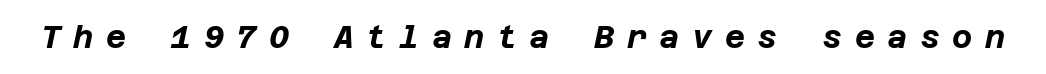
Q: Is the text bold? A: Yes.
Q: Is the text italic (slanted)? A: Yes, it leans right by about 12 degrees.
Q: Is the text underlined? A: No.
Q: Is the spacing between letters normal or unusually wide? A: Unusually wide.
Q: Width (condensed, normal, or wide)? A: Normal.
Q: Stroke contrast? A: Low.
Q: x-height? A: Large.
